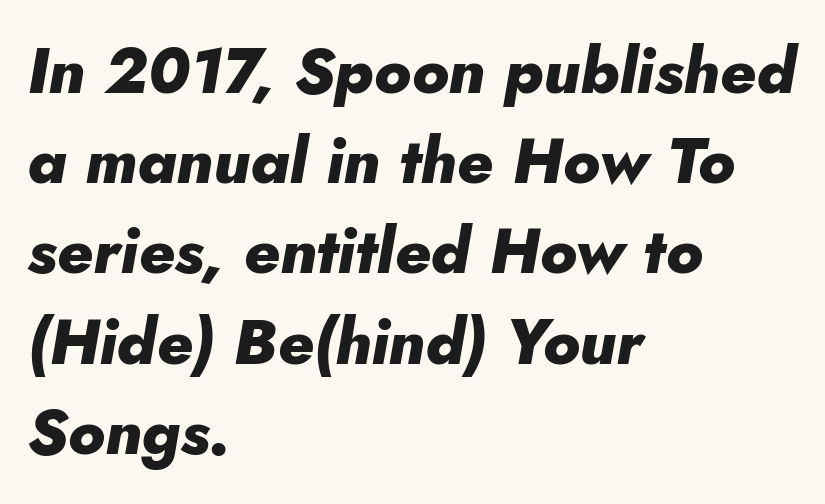
Leading: standard. This sample uses an oblique cut, with every glyph tilted off the vertical. Underlining? Definitely not there. Emphasis by weight is at full strength: bold. A typesetter would call this proportional, since set widths differ per character.
